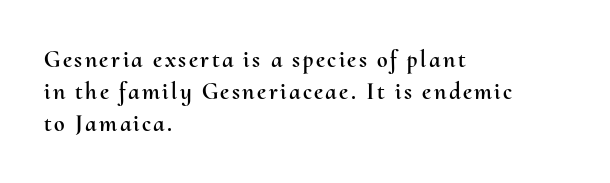
These lines are set flush left with a ragged right edge. Words float on clear page, feet unadorned. The passage shown stacks its lines at a standard gap. The lettering stays uniformly vertical, giving the passage a roman look.
